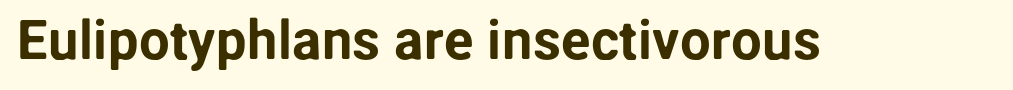
The image shows 55 px sans-serif type, upright; set normal letter spacing, not underlined; low stroke contrast and a medium x-height.
